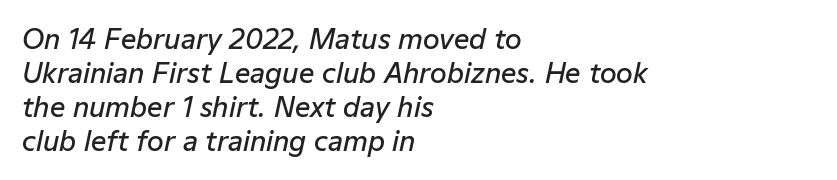
Q: Is the text bold? A: Semi-bold.
Q: Is the text italic (slanted)? A: Yes, it leans right by about 12 degrees.
Q: Is the text underlined? A: No.
Q: How is the paragraph aligned? A: Left-aligned.
Q: Is the spacing between letters normal or unusually wide? A: Normal.
Q: Is the spacing between lines tight, normal or loose? A: Normal.
